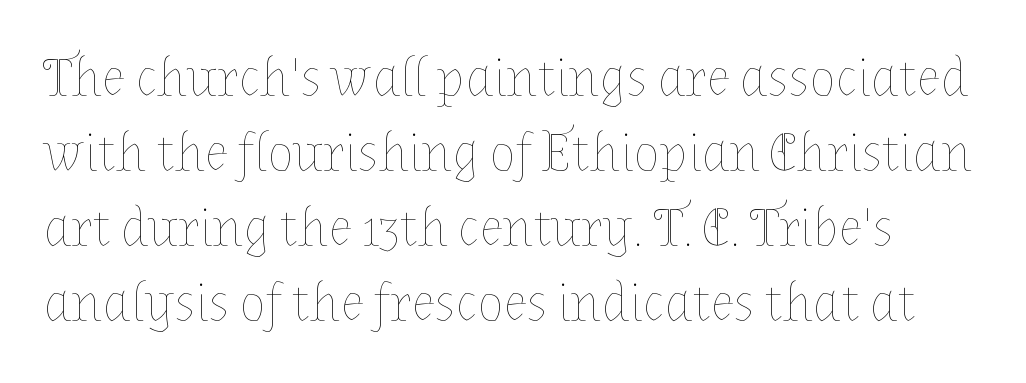
{"italic": "no", "bold": "no", "weight": "thin", "width": "normal", "stroke_contrast": "low", "x_height": "medium", "monospaced": "no", "underline": "no", "line_spacing": "normal", "line_spacing_ratio": 1.39, "letter_spacing": "normal", "letter_spacing_em": 0.0, "glyph_px": 54}
